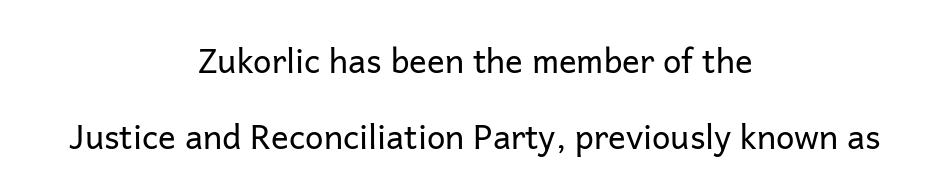
The image shows 33 px regular-weight sans-serif type, upright; set centered, loose line spacing (2.3x), normal letter spacing, not underlined; low stroke contrast and a medium x-height.
